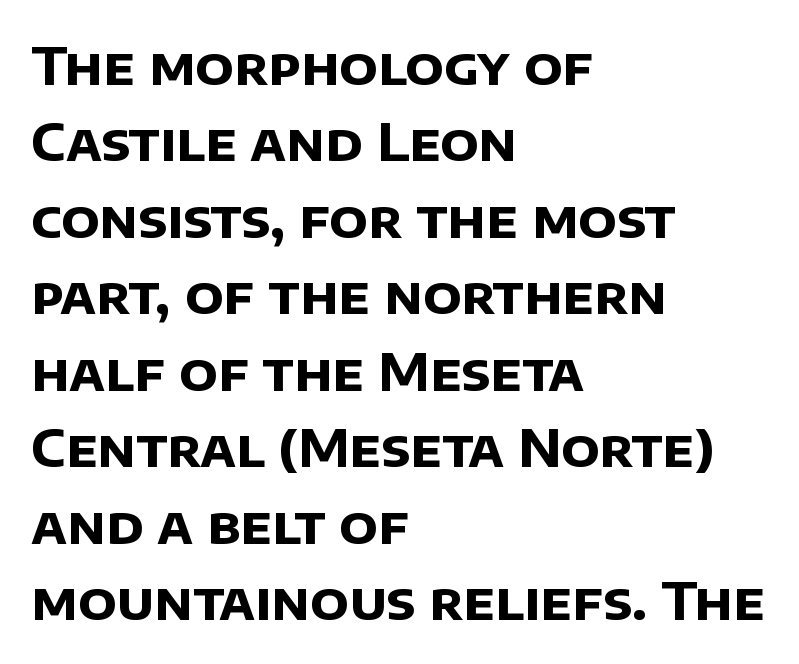
The image shows 52 px bold sans-serif type; set left-aligned, normal line spacing (1.47x), normal letter spacing, not underlined; low stroke contrast and a large x-height.
